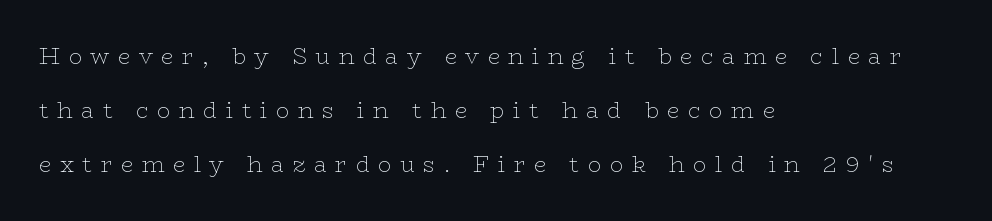
The string is rendered with underlining switched off. Ascenders rise straight up at ninety degrees. In terms of letterspacing, this is a distinctly airy, spread setting. Unbolded letterforms with no extra heft. Regarding leading, the lines here are spaced well apart.
